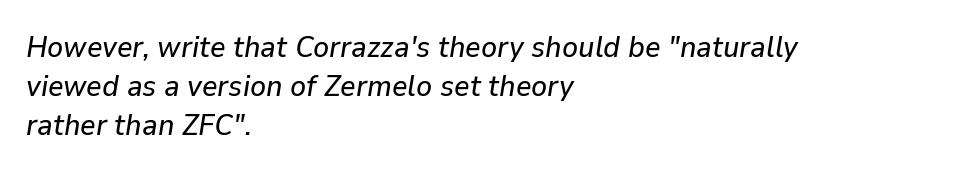
Q: Is the text italic (slanted)? A: Yes, it leans right by about 9 degrees.
Q: Is the text underlined? A: No.
Q: How is the paragraph aligned? A: Left-aligned.
Q: Is the spacing between letters normal or unusually wide? A: Normal.
Q: Is the spacing between lines tight, normal or loose? A: Normal.
Q: Width (condensed, normal, or wide)? A: Normal.
Q: Stroke contrast? A: Low.
Q: x-height? A: Medium.
Q: Monospaced? A: No.
